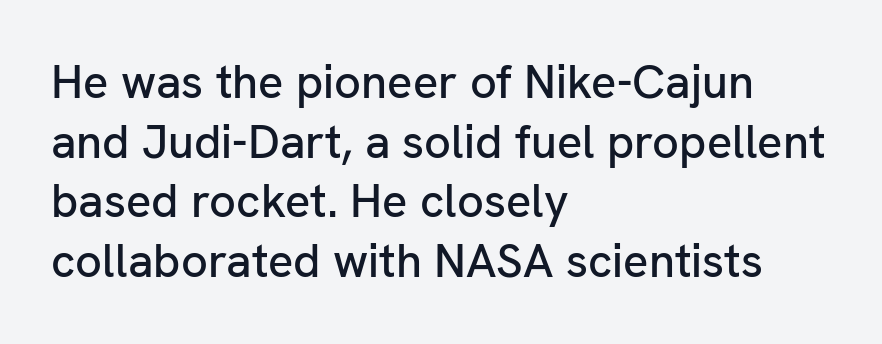
Nope, no serifs anywhere on these letters. If you measured baseline to baseline, you'd find a middling distance. Caption: multi-line text, flush left, ragged right. No italicization has been applied; the sample stays upright. The space directly below the letters is spotless.
